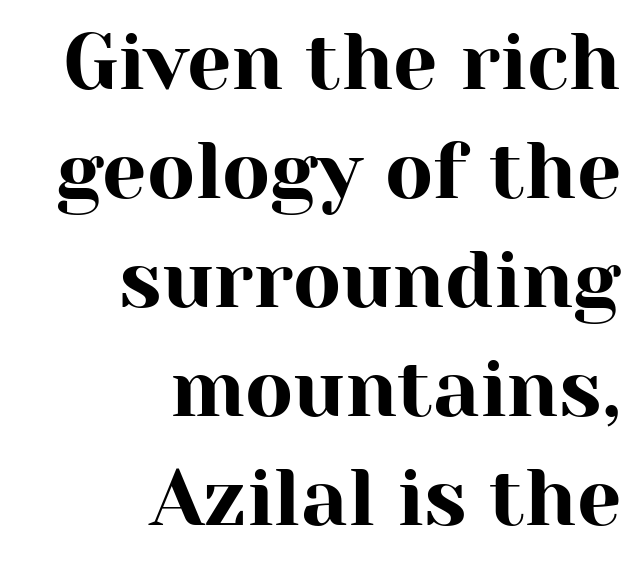
{"serif": "yes", "italic": "no", "width": "normal", "stroke_contrast": "high", "x_height": "medium", "monospaced": "no", "underline": "no", "align": "right", "line_spacing": "normal", "line_spacing_ratio": 1.38, "letter_spacing": "normal", "letter_spacing_em": 0.0, "glyph_px": 79}
